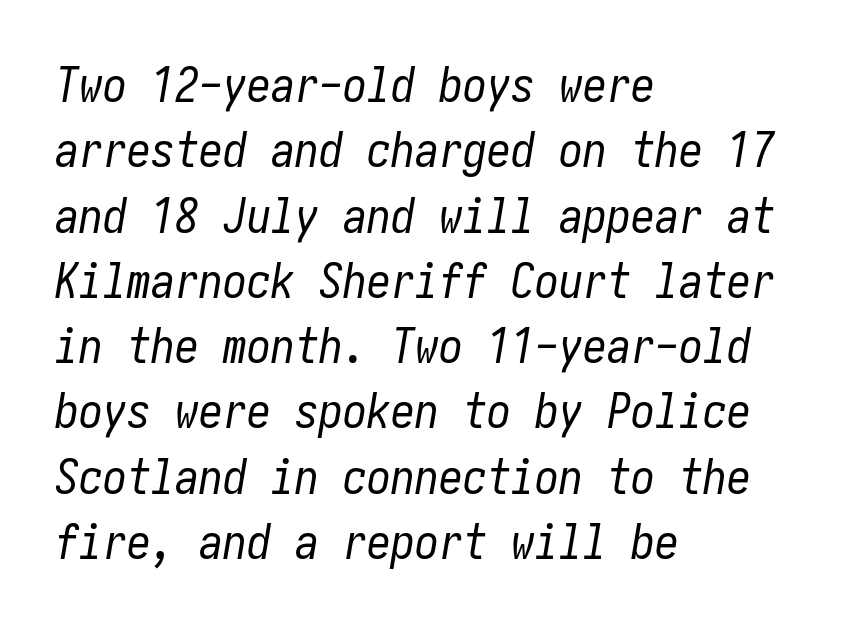
{"italic": "yes", "lean": "right", "slant_degrees": 10, "bold": "no", "weight": "regular", "width": "condensed", "stroke_contrast": "low", "x_height": "medium", "underline": "no", "align": "left", "line_spacing": "normal", "line_spacing_ratio": 1.36, "letter_spacing": "normal", "letter_spacing_em": 0.0, "glyph_px": 48}
